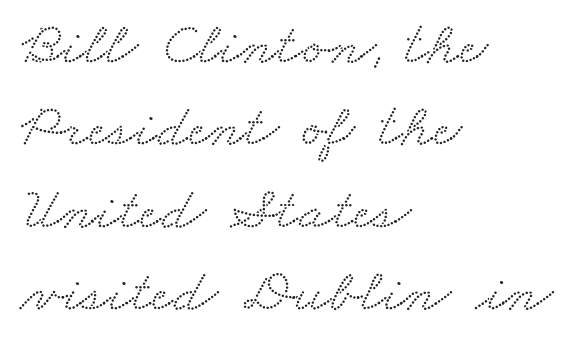
Q: Is the typeface a serif or a sans-serif typeface? A: Serif.
Q: Is the text underlined? A: No.
Q: How is the paragraph aligned? A: Left-aligned.
Q: Is the spacing between letters normal or unusually wide? A: Normal.
Q: Is the spacing between lines tight, normal or loose? A: Normal.
Q: Width (condensed, normal, or wide)? A: Wide.
Q: Stroke contrast? A: Low.
Q: x-height? A: Small.
Q: Monospaced? A: No.
